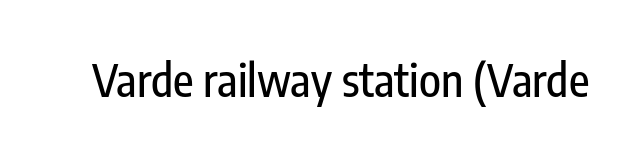
Q: Is the text italic (slanted)? A: No, it is upright.
Q: Is the typeface a serif or a sans-serif typeface? A: Sans-serif.
Q: Is the text underlined? A: No.
Q: Is the spacing between letters normal or unusually wide? A: Normal.
Q: Width (condensed, normal, or wide)? A: Condensed.
Q: Stroke contrast? A: Low.
Q: x-height? A: Medium.
Q: Monospaced? A: No.
